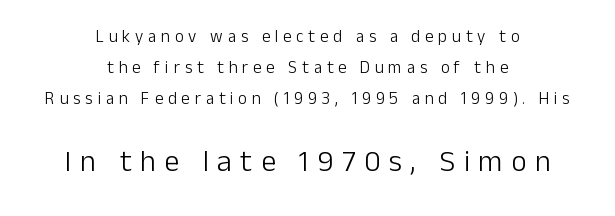
The block sitting lower on the canvas is the one with enlarged characters. You could not count columns in this text — the font is proportionally spaced. Which margin do the lines hug? Neither — every line sits in the middle. Are there feet on the stems? There aren't — it's a sans.
